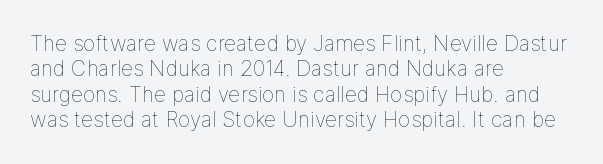
A bare baseline throughout the passage. Line beginnings align vertically; line endings do not. This sample uses plain, unmodified letter spacing. Posture: straight, roman, zero tilt. Is this a heavy cut? Hardly; it is regular or lighter.
